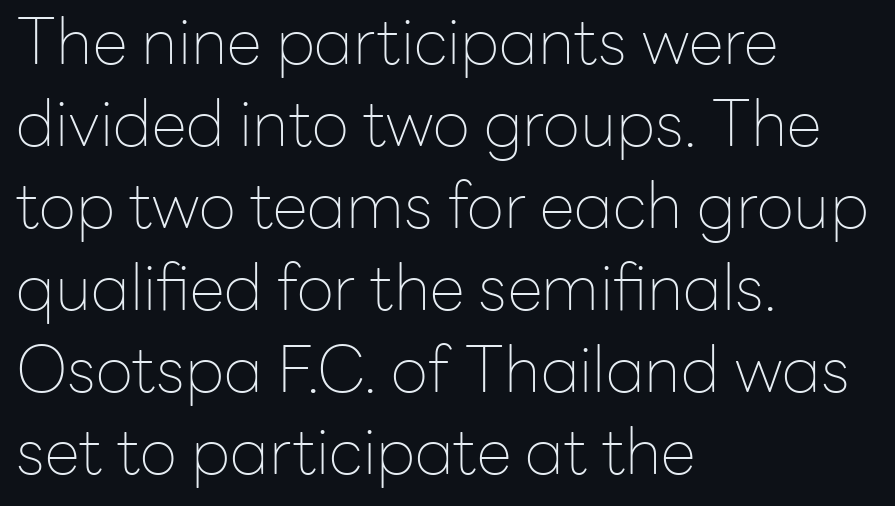
Q: Is the text bold? A: No.
Q: Is the text italic (slanted)? A: No, it is upright.
Q: Is the typeface a serif or a sans-serif typeface? A: Sans-serif.
Q: Is the text underlined? A: No.
Q: How is the paragraph aligned? A: Left-aligned.
Q: Is the spacing between letters normal or unusually wide? A: Normal.
Q: Is the spacing between lines tight, normal or loose? A: Normal.
Q: Width (condensed, normal, or wide)? A: Normal.
Q: Stroke contrast? A: Low.
Q: x-height? A: Medium.
Q: Monospaced? A: No.
